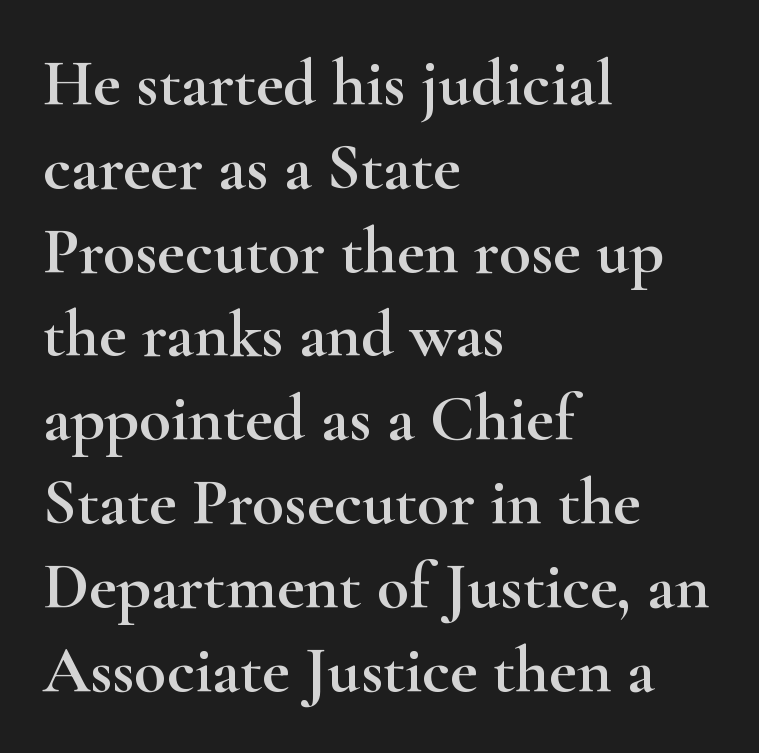
The face used here is proportionally spaced, like ordinary book or web type. Designer's note — italics off, roman on. Inter-character spacing is left at the font's built-in metrics. This sample uses a serif face. These lines stack with their left ends in a neat column. The vertical gap from one line to the next is medium.
